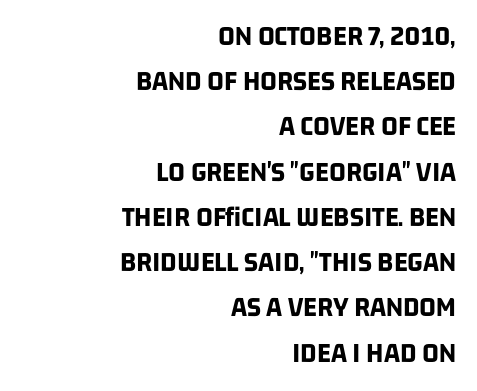
Q: Is the text bold? A: Yes.
Q: Is the typeface a serif or a sans-serif typeface? A: Sans-serif.
Q: Is the text underlined? A: No.
Q: How is the paragraph aligned? A: Right-aligned.
Q: Is the spacing between letters normal or unusually wide? A: Normal.
Q: Is the spacing between lines tight, normal or loose? A: Normal.
Q: Width (condensed, normal, or wide)? A: Condensed.
Q: Stroke contrast? A: Low.
Q: x-height? A: Large.
Q: Monospaced? A: No.
